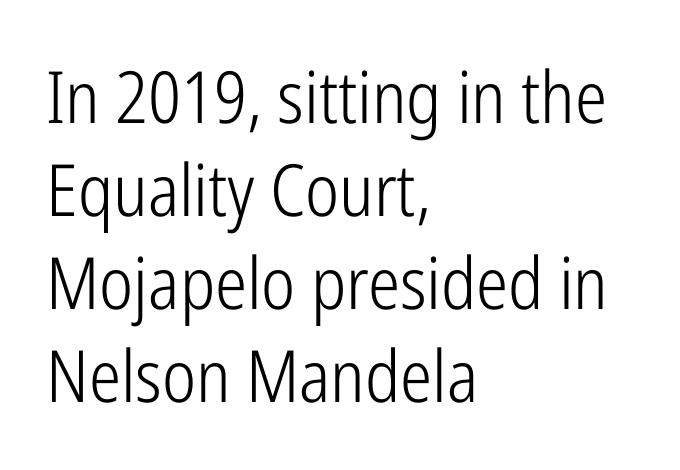
The image shows 72 px light, condensed sans-serif type, upright; set left-aligned, normal line spacing (1.29x), normal letter spacing, not underlined; low stroke contrast and a medium x-height.
